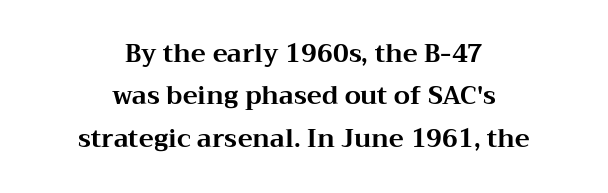
The typesetting leans heavy: a genuine bold. Letters rest on an invisible, unmarked baseline. Ascenders rise straight up at ninety degrees. How are the letters spaced? Ordinarily, with no added tracking. Visually the block forms a symmetrical silhouette, jagged on both flanks.
